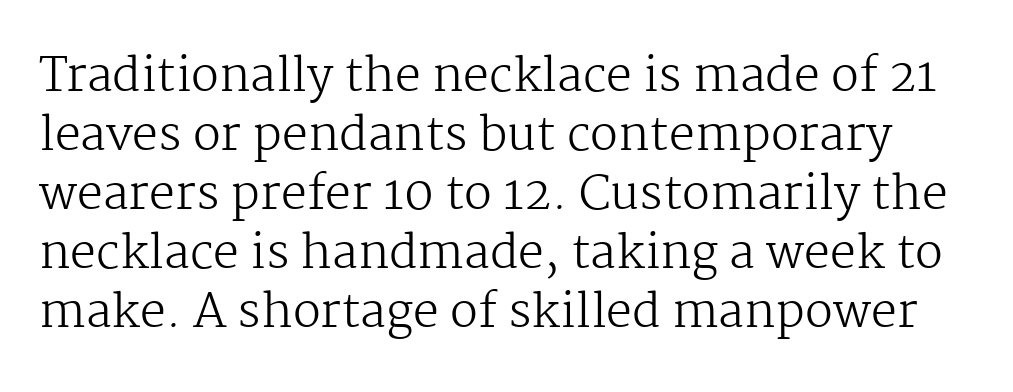
{"serif": "yes", "italic": "no", "bold": "no", "weight": "regular", "width": "normal", "stroke_contrast": "medium", "x_height": "medium", "monospaced": "no", "underline": "no", "line_spacing": "normal", "line_spacing_ratio": 1.28, "letter_spacing": "normal", "letter_spacing_em": 0.0, "glyph_px": 46}
